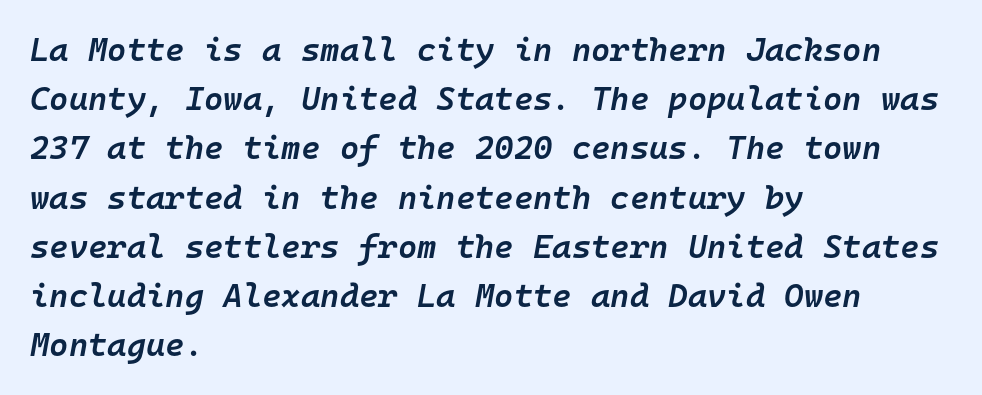
All the whitespace from short lines collects on the right. This is moderately heavy type, rendered in semibold. The rendering uses a moderate line-height, typical for paragraphs. Honestly, there is no underline to notice here at all. Each word holds together tightly as a unit, with standard inter-letter gaps.
